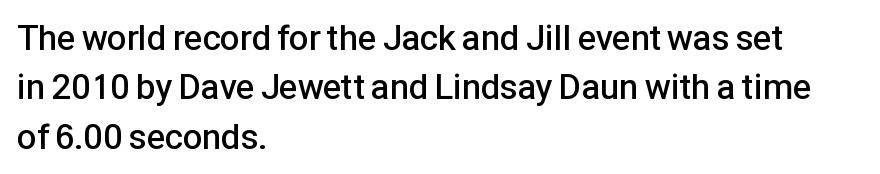
Each letter keeps its own natural width here, so spacing adapts to shape. Does the type have serifs? No, each stem ends abruptly. The rendering uses a semibold face; strokes are thickened but not to full bold. The vertical gap from one line to the next is medium.
